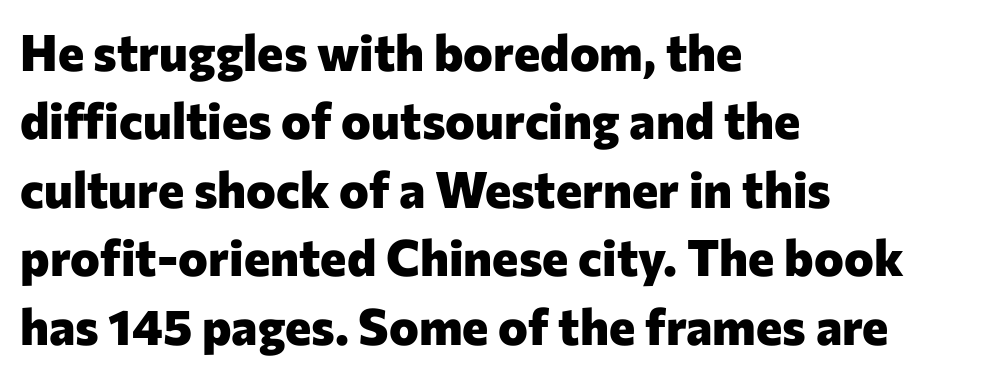
{"serif": "no", "italic": "no", "bold": "yes", "weight": "heavy", "width": "normal", "stroke_contrast": "low", "x_height": "medium", "monospaced": "no", "underline": "no", "align": "left", "line_spacing": "normal", "line_spacing_ratio": 1.37, "letter_spacing": "normal", "letter_spacing_em": 0.0, "glyph_px": 50}
